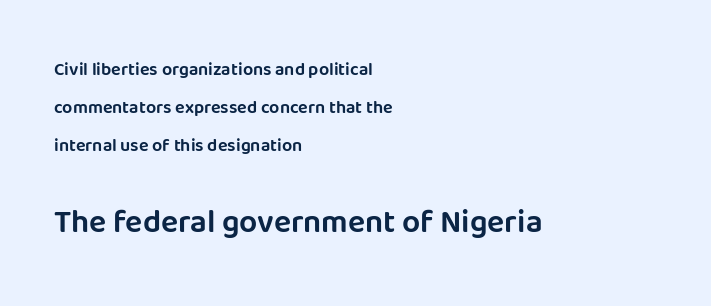
{"serif": "no", "italic": "no", "width": "normal", "stroke_contrast": "low", "x_height": "large", "monospaced": "no", "underline": "no", "align": "left", "line_spacing": "loose", "line_spacing_ratio": 2.11, "letter_spacing": "normal", "letter_spacing_em": 0.0, "larger_block": "second", "size_ratio": 1.78, "glyph_px": 32}
